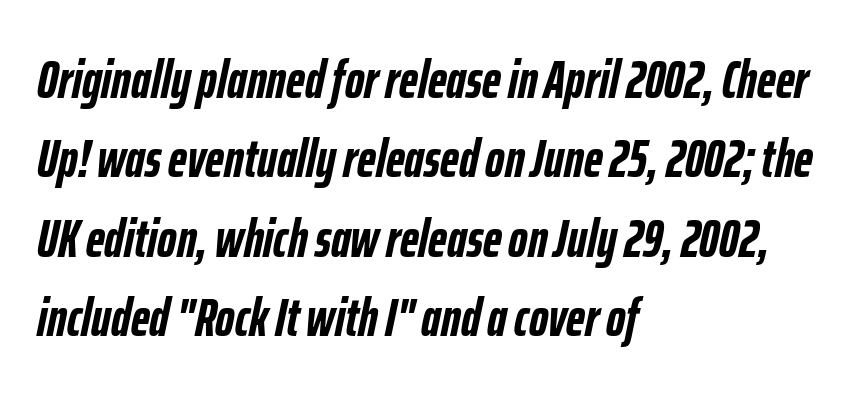
Q: Is the text bold? A: Yes.
Q: Is the text italic (slanted)? A: Yes, it leans right by about 12 degrees.
Q: Is the text underlined? A: No.
Q: How is the paragraph aligned? A: Left-aligned.
Q: Is the spacing between letters normal or unusually wide? A: Normal.
Q: Is the spacing between lines tight, normal or loose? A: Normal.
Q: Width (condensed, normal, or wide)? A: Condensed.
Q: Stroke contrast? A: Low.
Q: x-height? A: Medium.
Q: Monospaced? A: No.
